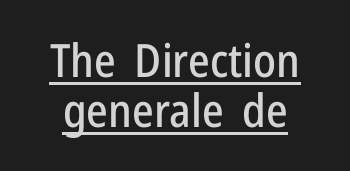
If you measured baseline to baseline, you'd find a short distance. Style check: upright. Every word sits above its own underline. Think of a printed novel: that variable character pitch is what you see here. The passage shown is typeset with a sans-serif family. Glyph-to-glyph distance matches everyday printed text.
